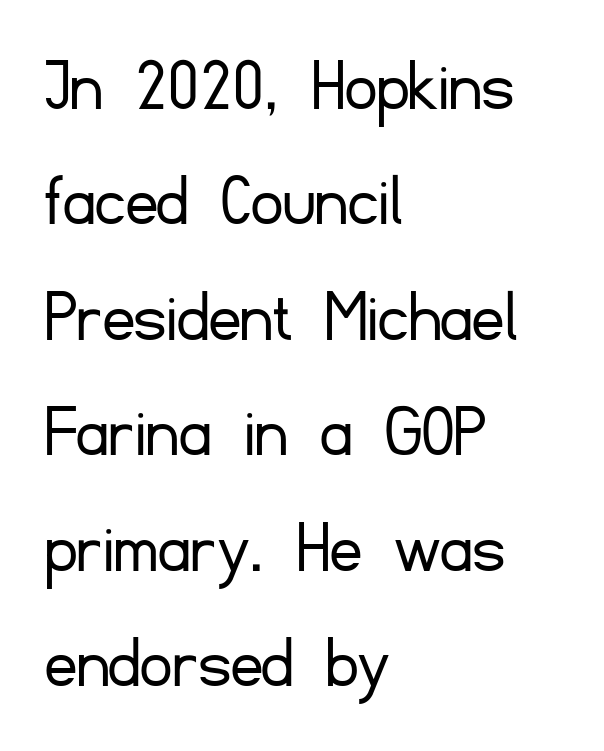
Q: Is the text bold? A: No.
Q: Is the text italic (slanted)? A: No, it is upright.
Q: Is the typeface a serif or a sans-serif typeface? A: Sans-serif.
Q: Is the text underlined? A: No.
Q: How is the paragraph aligned? A: Left-aligned.
Q: Is the spacing between letters normal or unusually wide? A: Normal.
Q: Is the spacing between lines tight, normal or loose? A: Normal.
Q: Width (condensed, normal, or wide)? A: Normal.
Q: Stroke contrast? A: Low.
Q: x-height? A: Small.
Q: Monospaced? A: No.
